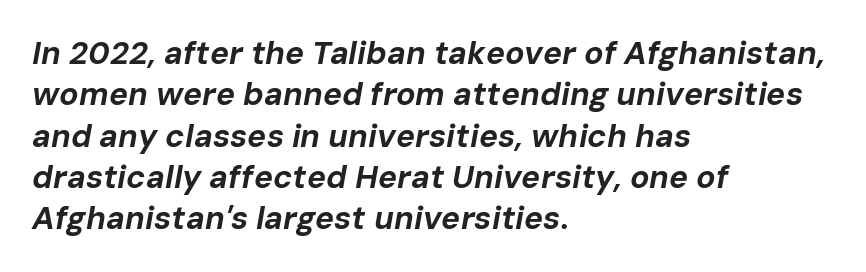
{"italic": "yes", "lean": "right", "slant_degrees": 10, "bold": "yes", "weight": "bold", "width": "normal", "stroke_contrast": "low", "x_height": "medium", "monospaced": "no", "underline": "no", "align": "left", "line_spacing": "normal", "line_spacing_ratio": 1.29, "letter_spacing": "normal", "letter_spacing_em": 0.0, "glyph_px": 32}
